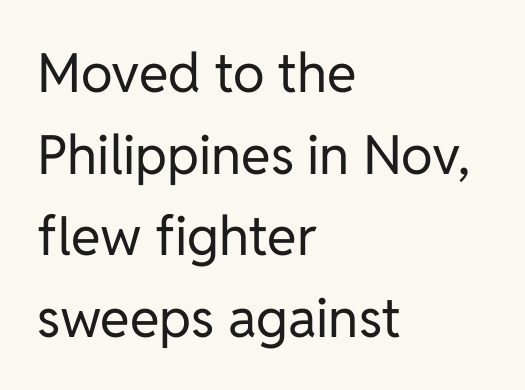
Typeset ragged right — the left edge is the straight one. What stands out about the letter spacing? Nothing — it is the standard amount. Grotesque or geometric, the face here clearly has no serifs. Think of a printed novel: that variable character pitch is what you see here. The line-height multiplier appears to be the usual default.
